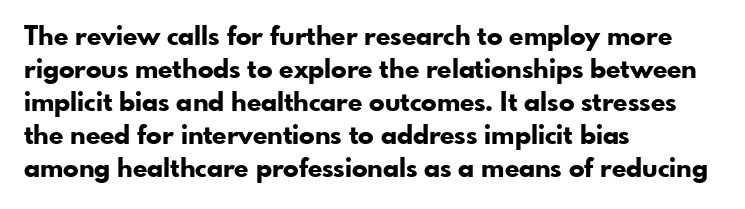
{"italic": "no", "bold": "yes", "underline": "no", "align": "left", "line_spacing": "normal", "line_spacing_ratio": 1.27, "letter_spacing": "normal", "letter_spacing_em": 0.0, "glyph_px": 26}
